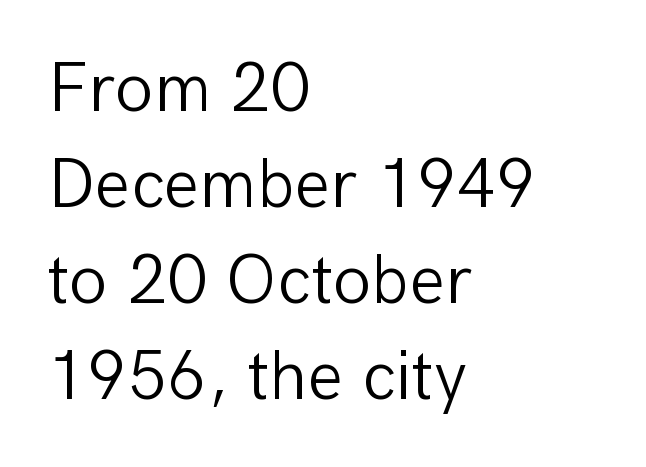
Q: Is the text bold? A: No.
Q: Is the text italic (slanted)? A: No, it is upright.
Q: Is the typeface a serif or a sans-serif typeface? A: Sans-serif.
Q: Is the text underlined? A: No.
Q: How is the paragraph aligned? A: Left-aligned.
Q: Is the spacing between letters normal or unusually wide? A: Normal.
Q: Is the spacing between lines tight, normal or loose? A: Normal.
Q: Width (condensed, normal, or wide)? A: Normal.
Q: Stroke contrast? A: Low.
Q: x-height? A: Medium.
Q: Monospaced? A: No.
